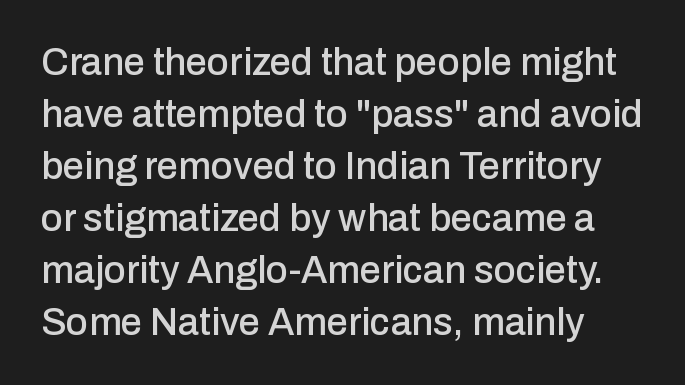
The tracking reads as untouched default to a designer's eye. Each new line begins a customary step beneath the previous one. The face used here is proportionally spaced, like ordinary book or web type. Style check: upright. Glance below the letters and you will spot only blank space.
